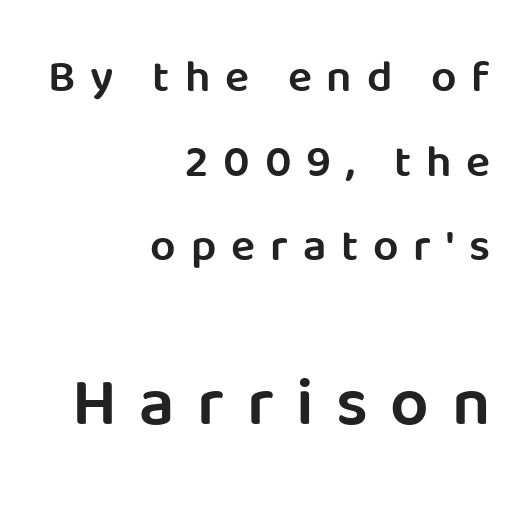
The lettering holds an erect, upright posture throughout. The face used here appears at its bigger size in the lower chunk. Descender tails drop into unmarked territory. These lines carry some extra weight — a demibold, not a full bold.
